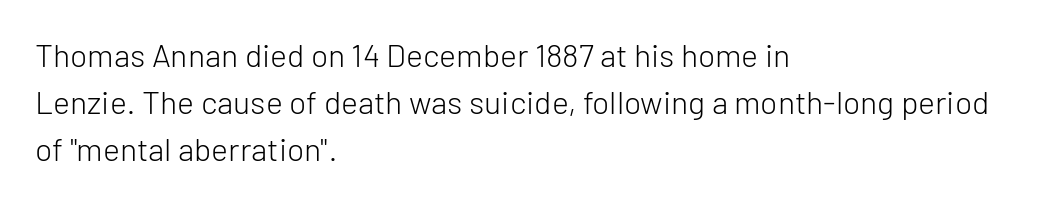
The image shows 32 px light sans-serif type, upright; set left-aligned, normal line spacing (1.47x), normal letter spacing, not underlined; low stroke contrast and a medium x-height.
